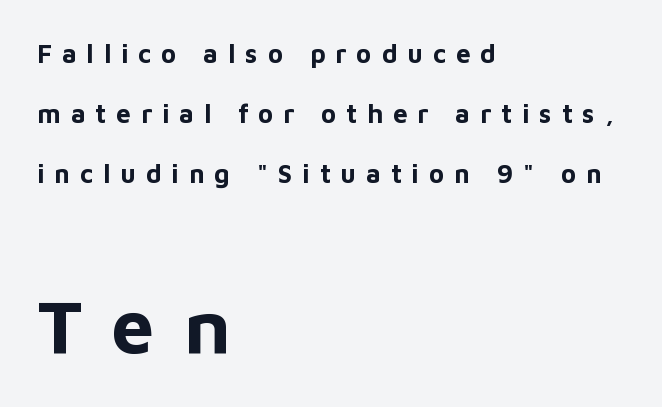
The image shows 77 px bold sans-serif type, upright; set left-aligned, loose line spacing (2.3x), unusually wide letter spacing (+0.38 em), not underlined; the second (bottom) block is 2.96x larger; low stroke contrast and a medium x-height.
